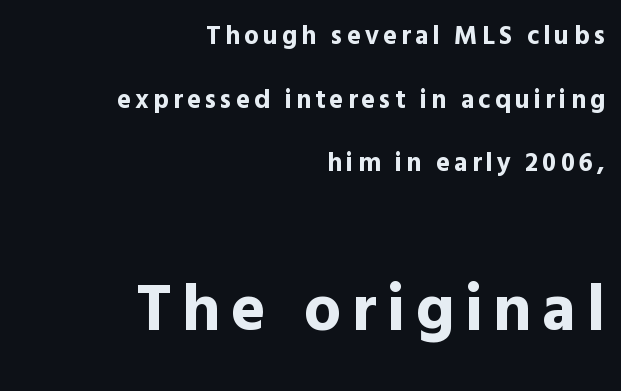
Q: Is the text bold? A: Yes.
Q: Is the text italic (slanted)? A: No, it is upright.
Q: Is the typeface a serif or a sans-serif typeface? A: Sans-serif.
Q: Is the text underlined? A: No.
Q: How is the paragraph aligned? A: Right-aligned.
Q: Is the spacing between lines tight, normal or loose? A: Loose.
Q: Which block of text is set in a larger size, the first (top) or the second (bottom)? A: The second (bottom) one.
Q: Width (condensed, normal, or wide)? A: Normal.
Q: x-height? A: Medium.
Q: Monospaced? A: No.
